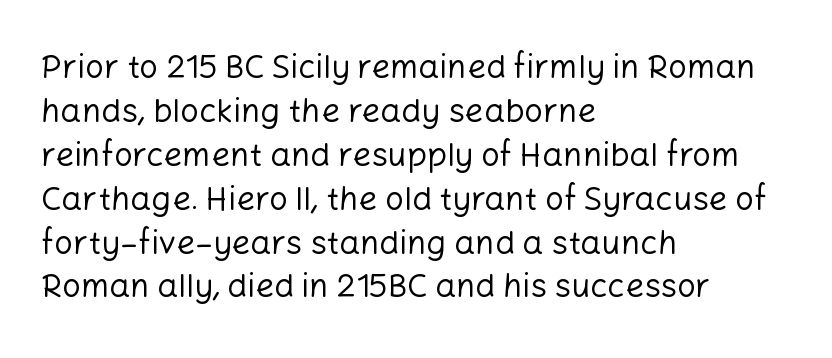
{"serif": "no", "italic": "no", "bold": "no", "weight": "regular", "width": "normal", "stroke_contrast": "low", "x_height": "medium", "monospaced": "no", "underline": "no", "align": "left", "line_spacing": "normal", "line_spacing_ratio": 1.33, "letter_spacing": "normal", "letter_spacing_em": 0.0, "glyph_px": 33}
